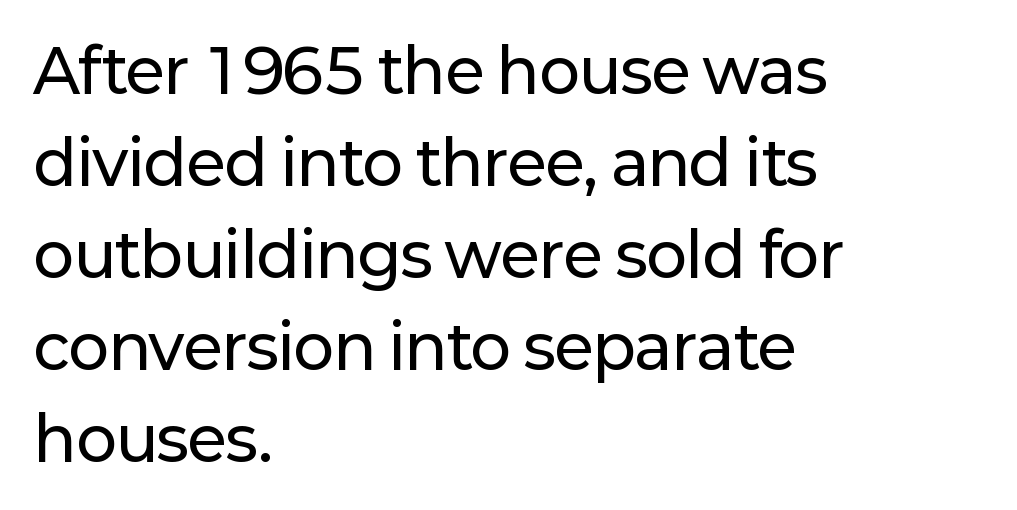
{"serif": "no", "italic": "no", "width": "normal", "stroke_contrast": "low", "x_height": "medium", "monospaced": "no", "underline": "no", "align": "left", "line_spacing": "normal", "line_spacing_ratio": 1.51, "letter_spacing": "normal", "letter_spacing_em": 0.0, "glyph_px": 61}
